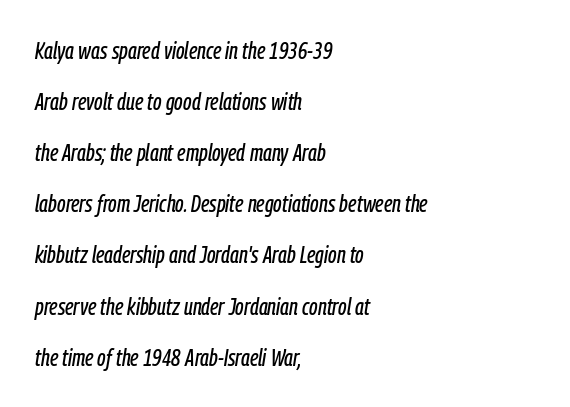
Compared with typical body copy, the letter spacing here is the same. Horizontally, the lines are justified to the leading edge only. This sample trades compactness for vertical openness between lines. The strip under each line holds only bare page.
